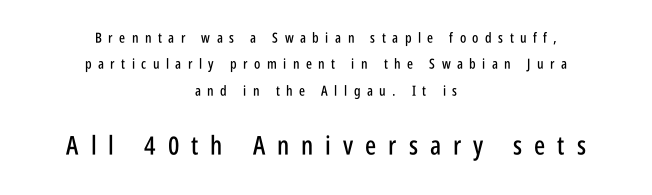
The letters in the lower block stand taller than those in the block above. The lettering stays uniformly vertical, giving the passage a roman look. The passage is arranged like a title page — every line centered. Lines of text with bare space underneath.
